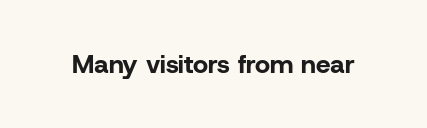
Q: Is the text bold? A: Yes.
Q: Is the text italic (slanted)? A: No, it is upright.
Q: Is the text underlined? A: No.
Q: Is the spacing between letters normal or unusually wide? A: Normal.
